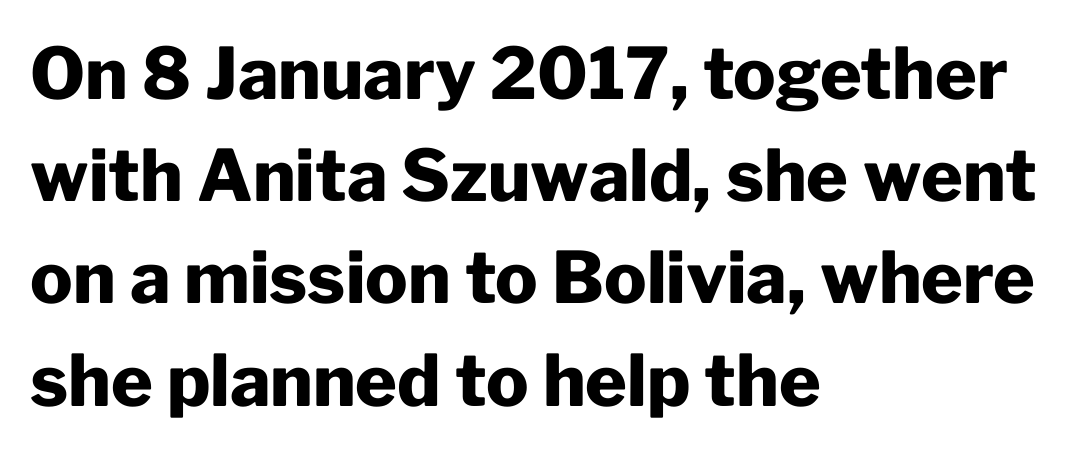
The image shows 71 px heavy sans-serif type, upright; set left-aligned, normal line spacing (1.44x), normal letter spacing, not underlined; low stroke contrast and a medium x-height.
